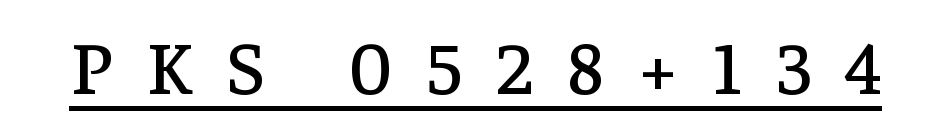
Q: Is the text italic (slanted)? A: No, it is upright.
Q: Is the typeface a serif or a sans-serif typeface? A: Serif.
Q: Is the text underlined? A: Yes.
Q: Is the spacing between letters normal or unusually wide? A: Unusually wide.
Q: Width (condensed, normal, or wide)? A: Normal.
Q: Stroke contrast? A: Low.
Q: x-height? A: Medium.
Q: Monospaced? A: No.
